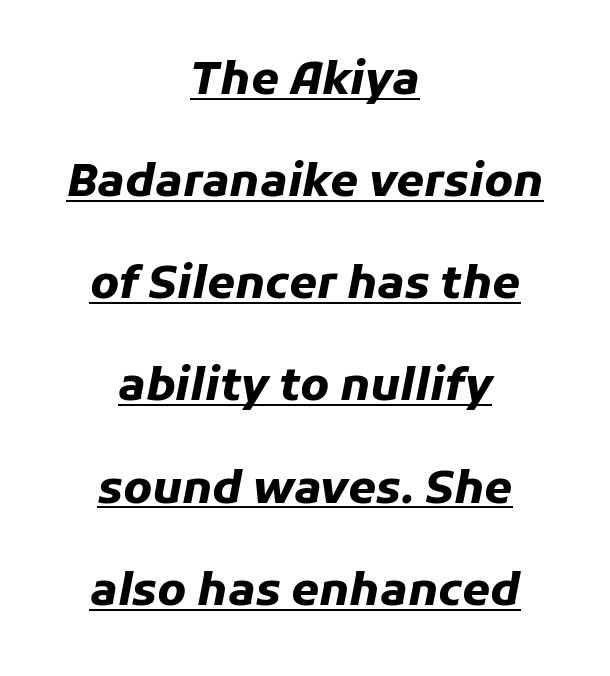
The image shows 45 px heavy type, italic (leaning right); set centered, loose line spacing (2.27x), normal letter spacing, underlined; low stroke contrast and a medium x-height.
